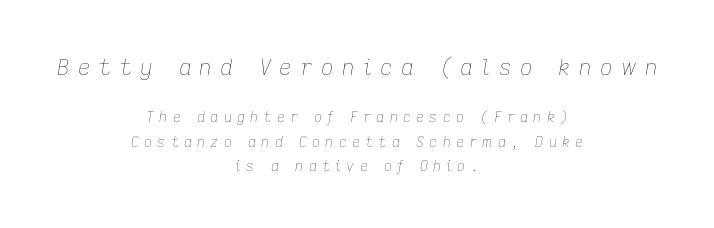
Q: Is the text bold? A: No.
Q: Is the text italic (slanted)? A: Yes, it leans right by about 9 degrees.
Q: Is the text underlined? A: No.
Q: How is the paragraph aligned? A: Centered.
Q: Is the spacing between letters normal or unusually wide? A: Unusually wide.
Q: Which block of text is set in a larger size, the first (top) or the second (bottom)? A: The first (top) one.
